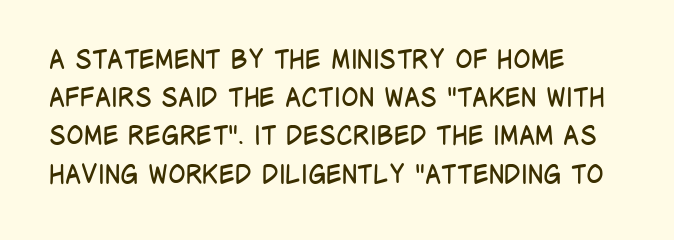
The vertical gap from one line to the next is medium. Quick note: underline off. The characters are drawn with everyday or finer stroke widths. A typesetter would mark this as roman, not italic. Caption: multi-line text, flush left, ragged right.
